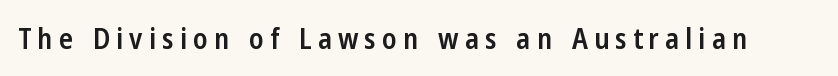
Slightly chunky letters — semibold, I'd say, not full bold. These lines are rendered in a variable-pitch font. Observe the absence of serifs on each vertical stroke in this sample. Unlike italic type, these characters show no tilt at all. Type without underlining.
